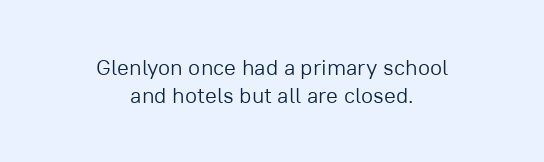
The image shows 22 px text type, upright; set centered, normal line spacing (1.27x), normal letter spacing, not underlined.
